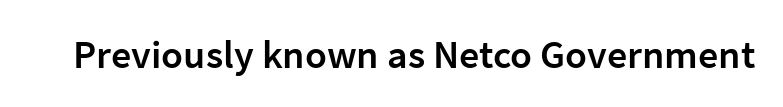
{"serif": "no", "italic": "no", "bold": "semi", "weight": "semibold", "width": "normal", "stroke_contrast": "low", "x_height": "medium", "monospaced": "no", "underline": "no", "letter_spacing": "normal", "letter_spacing_em": 0.0, "glyph_px": 40}
